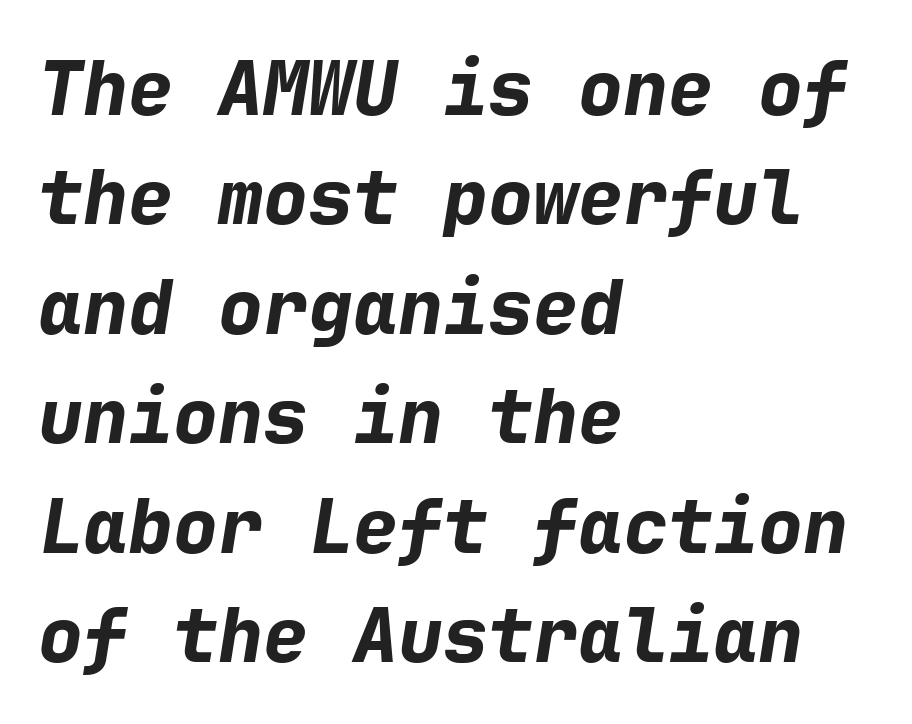
Q: Is the text bold? A: Yes.
Q: Is the text italic (slanted)? A: Yes, it leans right by about 9 degrees.
Q: Is the text underlined? A: No.
Q: How is the paragraph aligned? A: Left-aligned.
Q: Is the spacing between letters normal or unusually wide? A: Normal.
Q: Is the spacing between lines tight, normal or loose? A: Normal.
Q: Width (condensed, normal, or wide)? A: Normal.
Q: Stroke contrast? A: Low.
Q: x-height? A: Medium.
Q: Monospaced? A: Yes.
